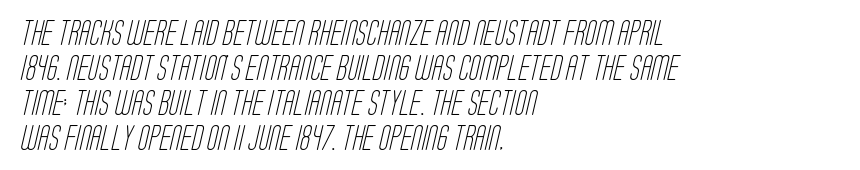
{"bold": "no", "underline": "no", "align": "left", "line_spacing": "normal", "line_spacing_ratio": 1.4, "letter_spacing": "normal", "letter_spacing_em": 0.0, "glyph_px": 25}
